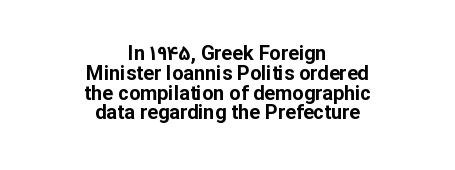
The image shows 20 px bold type, upright; set centered, tight line spacing (0.99x), normal letter spacing, not underlined.
